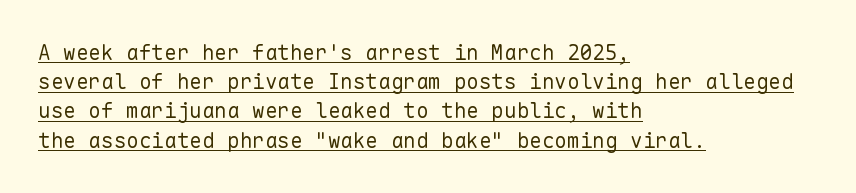
The image shows 21 px text type, upright; set left-aligned, normal line spacing (1.39x), normal letter spacing, underlined.
